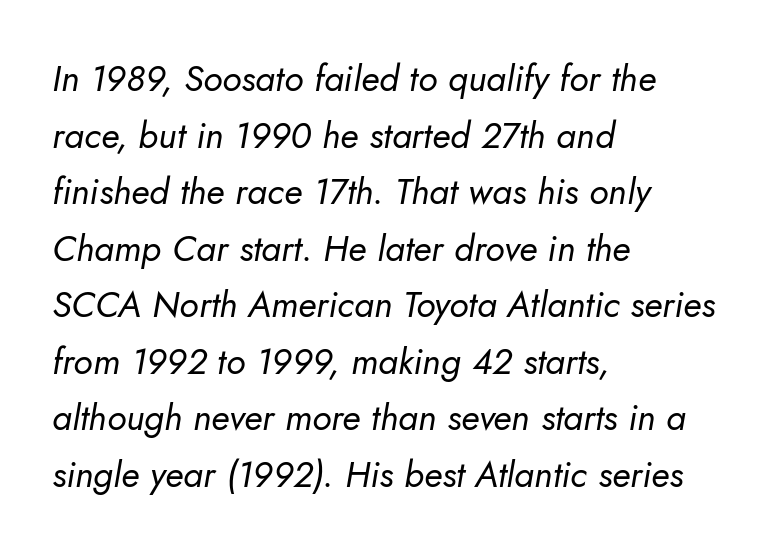
Q: Is the text bold? A: No.
Q: Is the text italic (slanted)? A: Yes, it leans right by about 10 degrees.
Q: Is the text underlined? A: No.
Q: How is the paragraph aligned? A: Left-aligned.
Q: Is the spacing between letters normal or unusually wide? A: Normal.
Q: Is the spacing between lines tight, normal or loose? A: Normal.
Q: Width (condensed, normal, or wide)? A: Normal.
Q: Stroke contrast? A: Low.
Q: x-height? A: Small.
Q: Monospaced? A: No.
